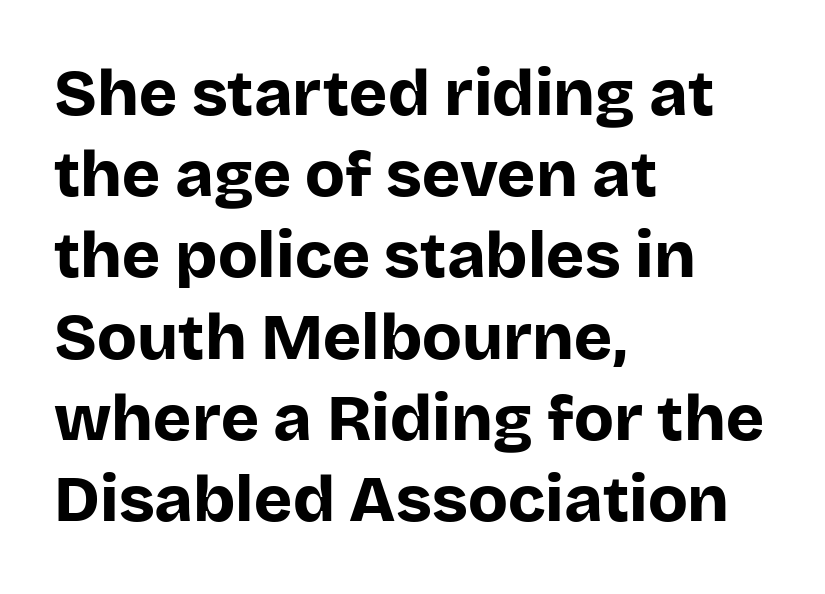
Whoever set this chose a conventional vertical rhythm. Emphasis by weight is at full strength: bold. You could not count columns in this text — the font is proportionally spaced. Serifs: no, the terminals of the letterforms are clean. Vertical strokes here are truly vertical.
